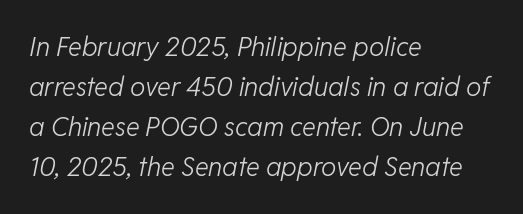
Q: Is the text bold? A: No.
Q: Is the text italic (slanted)? A: Yes, it leans right by about 11 degrees.
Q: Is the text underlined? A: No.
Q: How is the paragraph aligned? A: Left-aligned.
Q: Is the spacing between letters normal or unusually wide? A: Normal.
Q: Is the spacing between lines tight, normal or loose? A: Normal.
